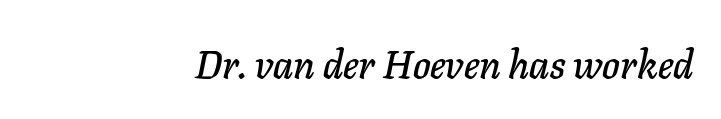
{"italic": "yes", "lean": "right", "slant_degrees": 11, "width": "normal", "stroke_contrast": "low", "x_height": "medium", "monospaced": "no", "underline": "no", "align": "right", "letter_spacing": "normal", "letter_spacing_em": 0.0, "glyph_px": 40}
